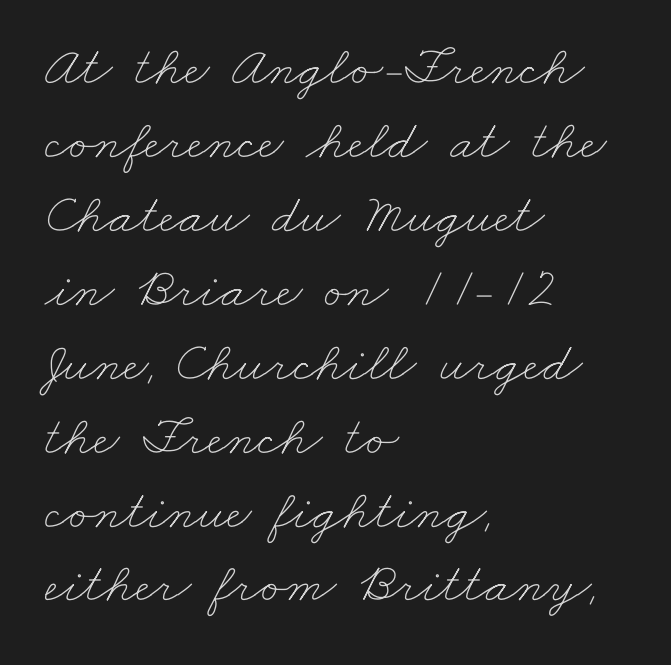
Here the designer chose a conventional face with non-uniform glyph widths. Descenders hang freely into open space. A normal amount of white space separates one row of letters from the next. Observe the ordinary spacing: letters are neighbours, not strangers.
